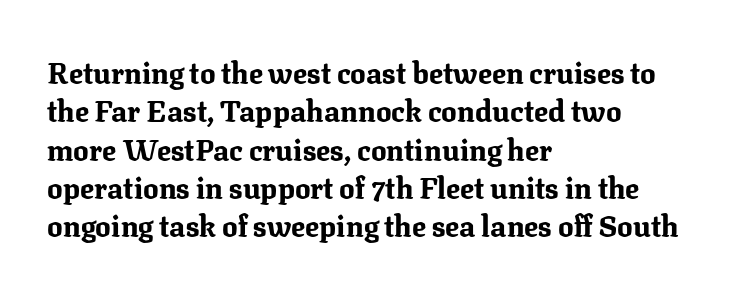
The image shows 29 px bold serif type, upright; set left-aligned, normal line spacing (1.32x), normal letter spacing, not underlined; medium stroke contrast and a medium x-height.
